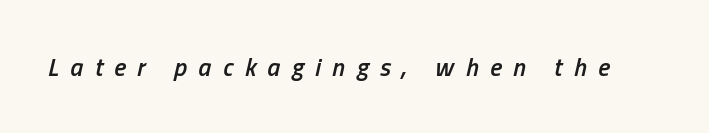
{"italic": "yes", "lean": "right", "slant_degrees": 13, "bold": "semi", "underline": "no", "letter_spacing": "wide", "letter_spacing_em": 0.46, "glyph_px": 25}
